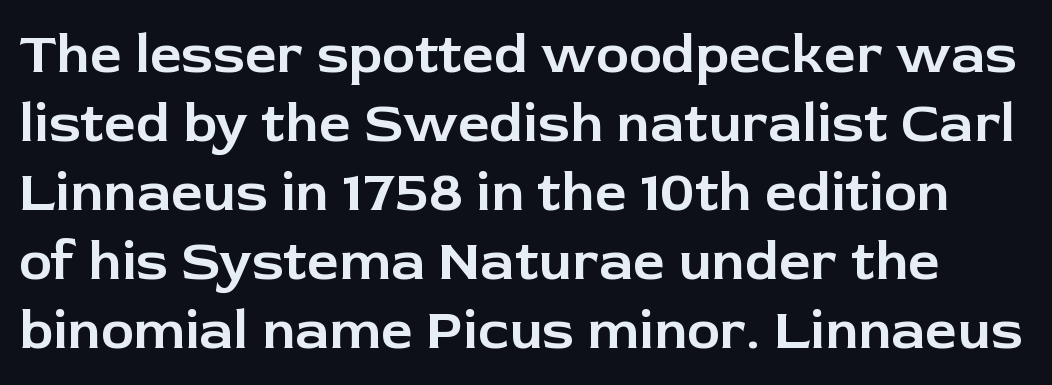
The image shows 56 px sans-serif type, upright; set line spacing 1.23x, normal letter spacing, not underlined; low stroke contrast and a medium x-height.
